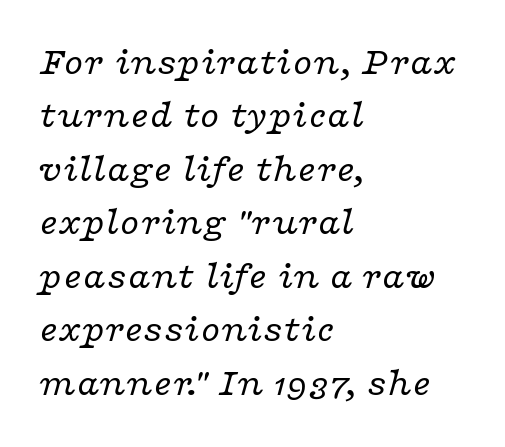
Are there feet on the stems? There are — it's a serif. Caption: standard tracking, unaltered. A clean baseline with only descenders dipping below it. Interline gaps are of average width in this sample. Typeset ragged right — the left edge is the straight one. Characters are canted at an angle relative to the baseline's perpendicular.
